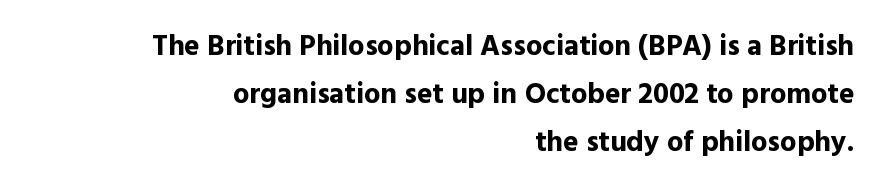
{"serif": "no", "italic": "no", "bold": "yes", "weight": "bold", "width": "normal", "x_height": "medium", "monospaced": "no", "underline": "no", "align": "right", "line_spacing": "normal", "line_spacing_ratio": 1.66, "letter_spacing": "normal", "letter_spacing_em": 0.0, "glyph_px": 29}
